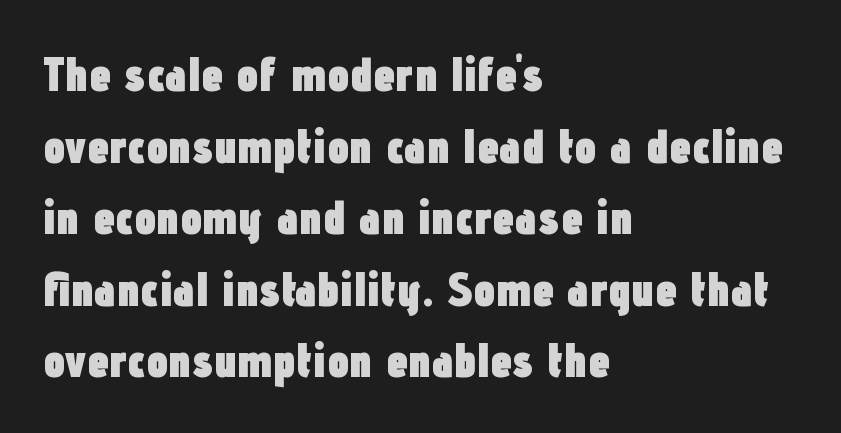
Left-aligned paragraph, ragged on the right. As a designer I'd log this as weight 700, bold. Tall strokes in this sample are plumb rather than angled. The face used here is proportionally spaced, like ordinary book or web type. Quick note: underline off. These lines are composed in type without serifs.
